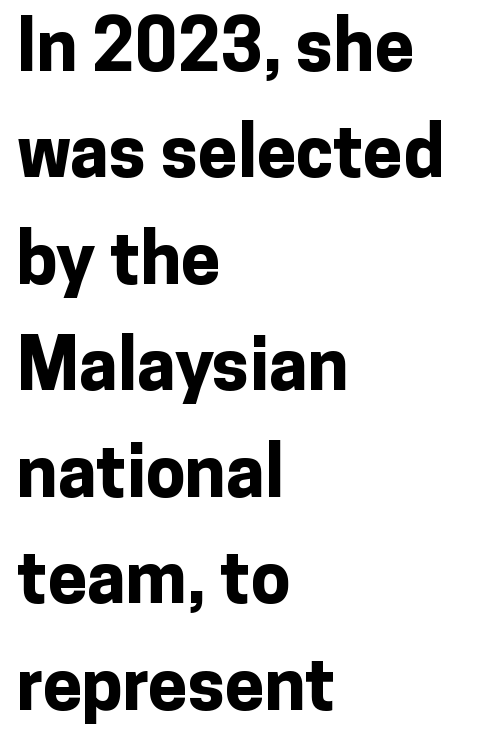
The image shows 71 px bold sans-serif type, upright; set left-aligned, normal line spacing (1.5x), normal letter spacing, not underlined; low stroke contrast and a medium x-height.
